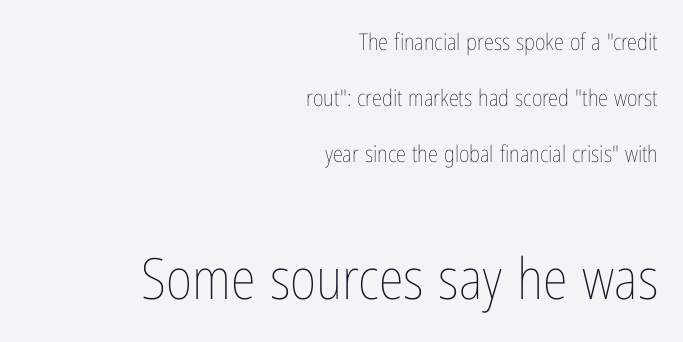
{"italic": "no", "bold": "no", "weight": "thin", "width": "condensed", "stroke_contrast": "low", "x_height": "medium", "monospaced": "no", "underline": "no", "align": "right", "line_spacing": "loose", "line_spacing_ratio": 2.43, "letter_spacing": "normal", "letter_spacing_em": 0.0, "larger_block": "second", "size_ratio": 2.48, "glyph_px": 57}
